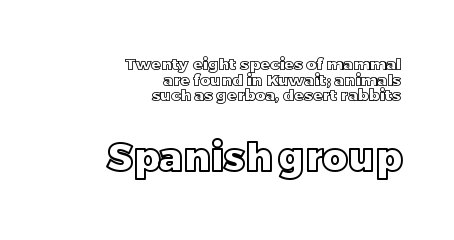
The image shows 39 px text type, upright; set right-aligned, tight line spacing (0.98x), normal letter spacing, not underlined; the second (bottom) block is 2.44x larger; a large x-height.
